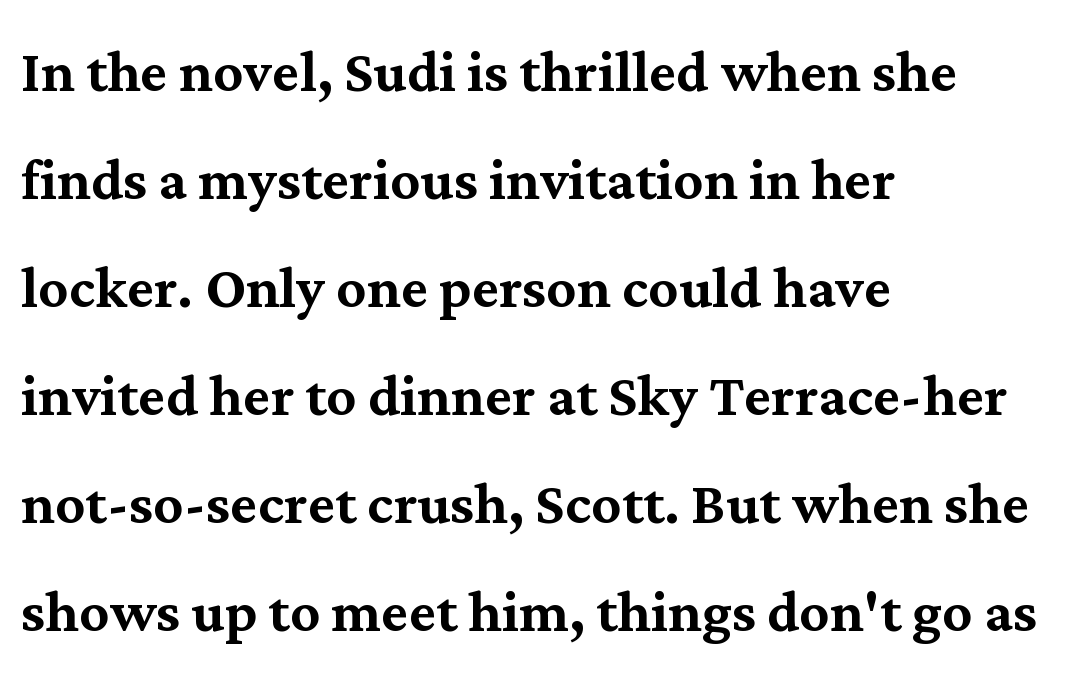
Q: Is the text italic (slanted)? A: No, it is upright.
Q: Is the typeface a serif or a sans-serif typeface? A: Serif.
Q: Is the text underlined? A: No.
Q: How is the paragraph aligned? A: Left-aligned.
Q: Is the spacing between letters normal or unusually wide? A: Normal.
Q: Is the spacing between lines tight, normal or loose? A: Normal.
Q: Width (condensed, normal, or wide)? A: Normal.
Q: Stroke contrast? A: Medium.
Q: x-height? A: Medium.
Q: Monospaced? A: No.
